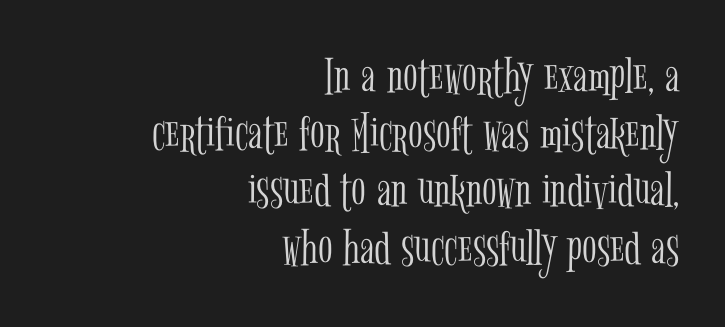
The font sits on the lighter half of the weight spectrum, regular included. Looks like regular typesetting: each glyph gets only the width it needs. A clean baseline with only descenders dipping below it. The space between consecutive lines is stingy. The line texture is even and compact thanks to regular tracking.
